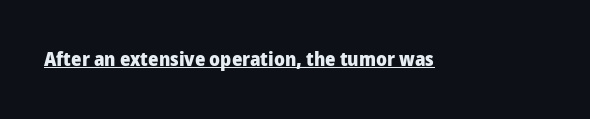
{"italic": "no", "bold": "yes", "underline": "yes", "letter_spacing": "normal", "letter_spacing_em": 0.0, "glyph_px": 20}
